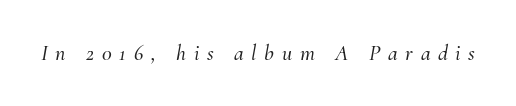
A typesetter would mark this as italic. The line texture is sparse and dotted thanks to wide tracking. Honestly, there is no underline to notice here at all.
